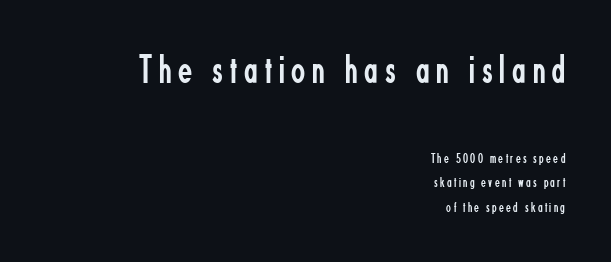
{"serif": "no", "italic": "no", "bold": "no", "weight": "regular", "width": "condensed", "stroke_contrast": "low", "x_height": "small", "monospaced": "no", "underline": "no", "align": "right", "line_spacing_ratio": 1.74, "larger_block": "first", "size_ratio": 2.93, "glyph_px": 41}
